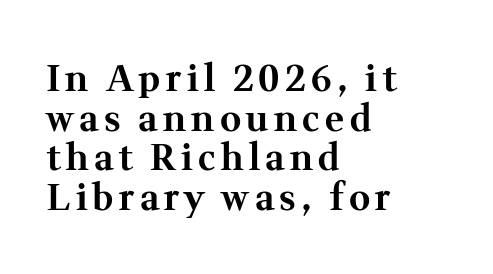
The strokes are fattened all the way to bold. The text was rendered using a seriffed face with decorative stroke endings. This sample has the flowing, uneven cadence of proportional lettering. Tightly led — the rows are bunched. This rendering features lettering with no underline.
